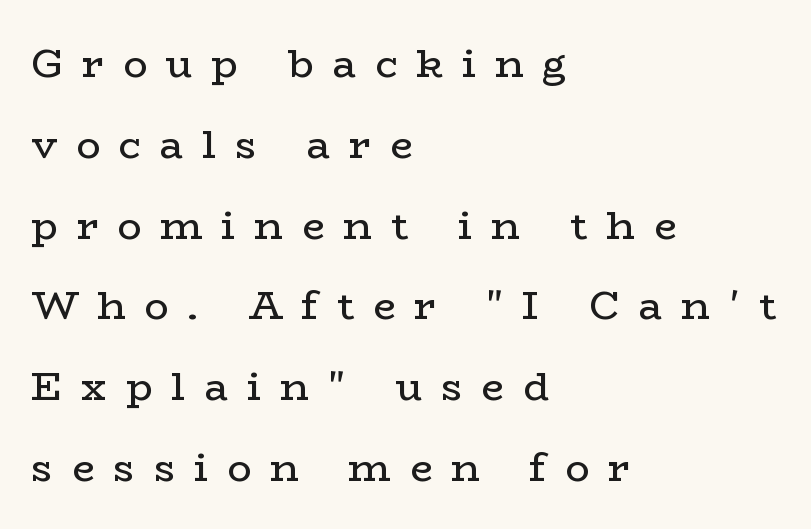
Q: Is the text bold? A: No.
Q: Is the text italic (slanted)? A: No, it is upright.
Q: Is the typeface a serif or a sans-serif typeface? A: Serif.
Q: Is the text underlined? A: No.
Q: How is the paragraph aligned? A: Left-aligned.
Q: Is the spacing between letters normal or unusually wide? A: Unusually wide.
Q: Is the spacing between lines tight, normal or loose? A: Loose.
Q: Width (condensed, normal, or wide)? A: Wide.
Q: Stroke contrast? A: Low.
Q: x-height? A: Medium.
Q: Monospaced? A: No.
